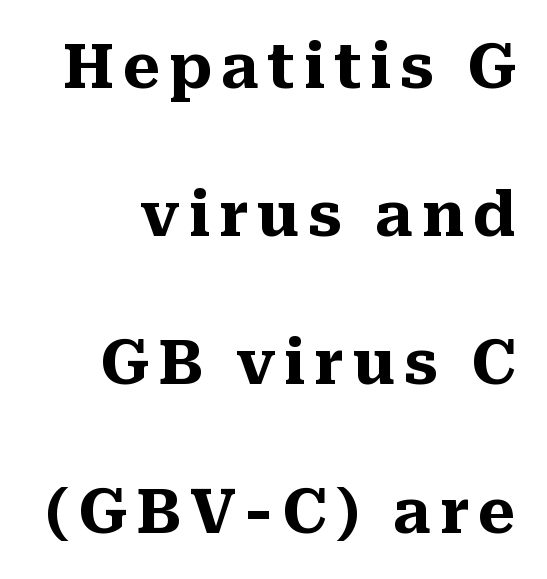
The image shows 61 px heavy serif type, upright; set loose line spacing (2.43x), not underlined; medium stroke contrast and a medium x-height.
